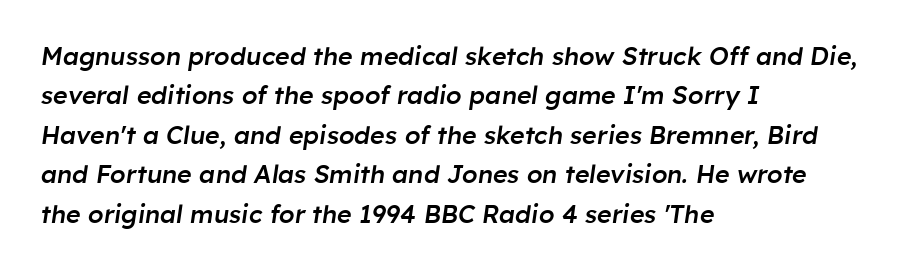
Each line starts at the same left margin while the right side varies. Firm but not heavy-handed strokes: this text is semibold. The letters are slanted; this is an italic face. These lines sit exactly where default settings would place them. The line texture is even and compact thanks to regular tracking.
